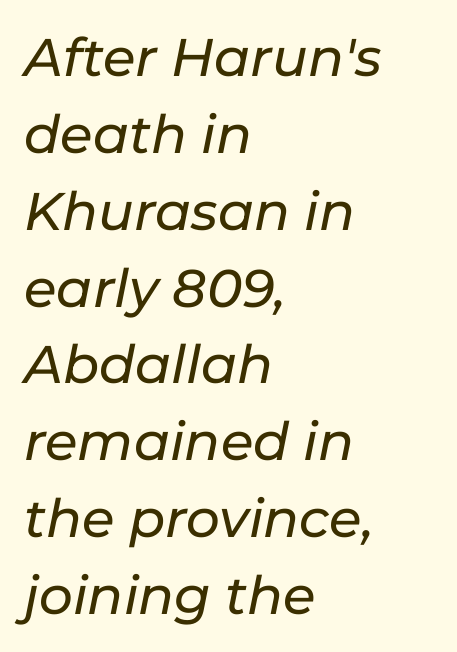
Each new line begins a customary step beneath the previous one. Default kerning and tracking; the words read as compact shapes. Spacing verdict: proportional, widths tailored to each character. Visually the block forms a straight wall on the left and a jagged coastline on the right.
